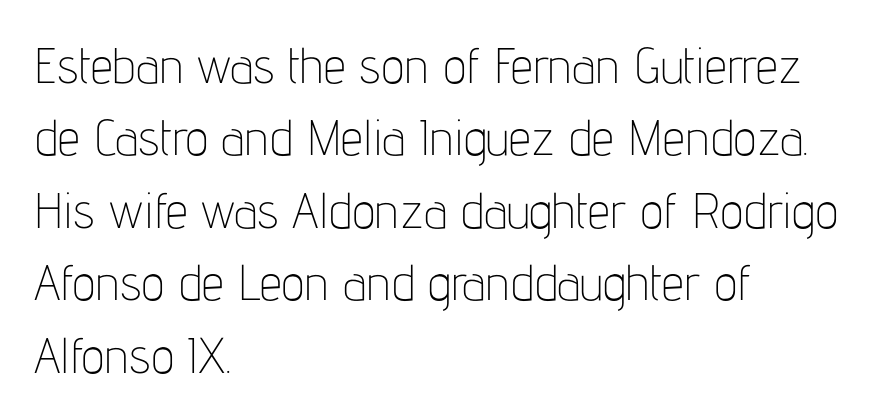
Note the varied advance widths — an 'i' is clearly narrower than an 'm'. Caption: face not bold, strokes unweighted. In CSS terms this would be text-align: left. The specimen reads as upright at a glance. Regular leading.
